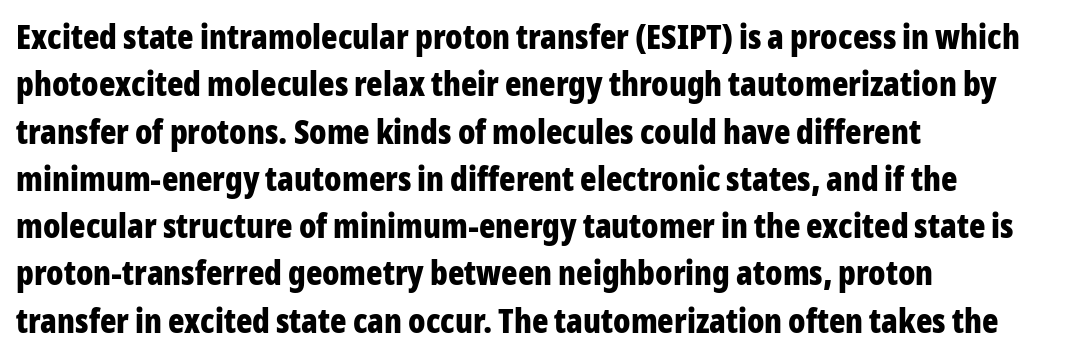
The image shows 34 px bold, condensed sans-serif type, upright; set left-aligned, normal line spacing (1.39x), normal letter spacing, not underlined; low stroke contrast and a medium x-height.
